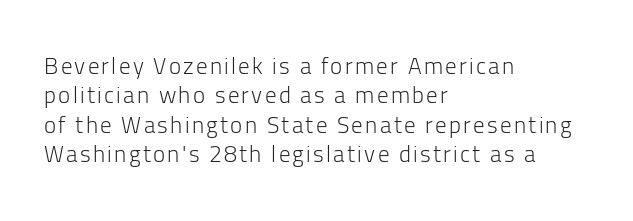
Q: Is the text bold? A: No.
Q: Is the text italic (slanted)? A: No, it is upright.
Q: Is the text underlined? A: No.
Q: How is the paragraph aligned? A: Left-aligned.
Q: Is the spacing between lines tight, normal or loose? A: Normal.
